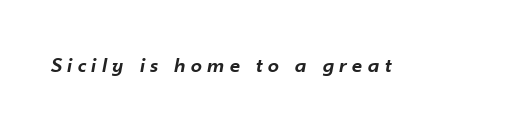
The image shows 22 px text type, italic (leaning right); set unusually wide letter spacing (+0.25 em), not underlined.
